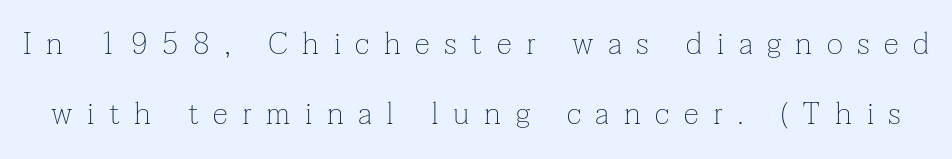
Q: Is the text bold? A: No.
Q: Is the text italic (slanted)? A: No, it is upright.
Q: Is the typeface a serif or a sans-serif typeface? A: Serif.
Q: Is the text underlined? A: No.
Q: Is the spacing between letters normal or unusually wide? A: Unusually wide.
Q: Is the spacing between lines tight, normal or loose? A: Loose.
Q: Width (condensed, normal, or wide)? A: Normal.
Q: Stroke contrast? A: Low.
Q: x-height? A: Medium.
Q: Monospaced? A: No.
